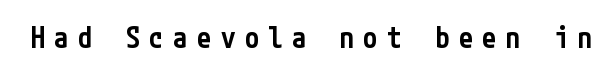
Q: Is the text bold? A: Semi-bold.
Q: Is the text italic (slanted)? A: No, it is upright.
Q: Is the typeface a serif or a sans-serif typeface? A: Sans-serif.
Q: Is the text underlined? A: No.
Q: Is the spacing between letters normal or unusually wide? A: Unusually wide.
Q: Width (condensed, normal, or wide)? A: Condensed.
Q: Stroke contrast? A: Low.
Q: x-height? A: Medium.
